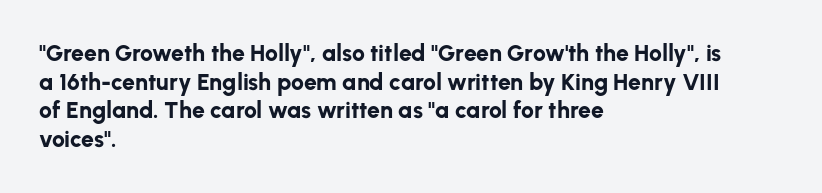
In CSS terms this would be text-align: left. On the weight axis this lands at bold, roughly 700. No word sits above an underline. Regarding leading, the lines here are spaced in the standard way. Quick note: not italic, upright. Glyph-to-glyph distance matches everyday printed text.
